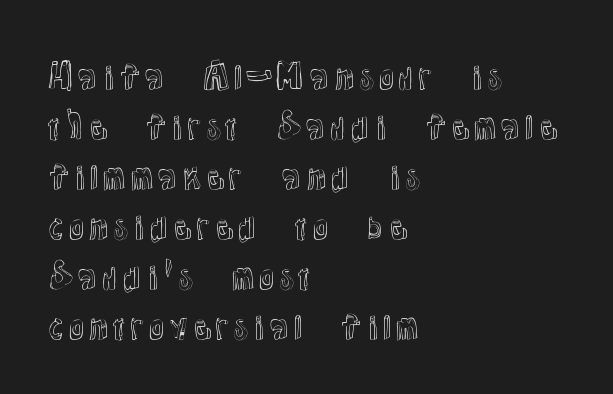
The image shows 34 px text type, upright; set left-aligned, normal line spacing (1.47x), normal letter spacing, not underlined; a medium x-height.
